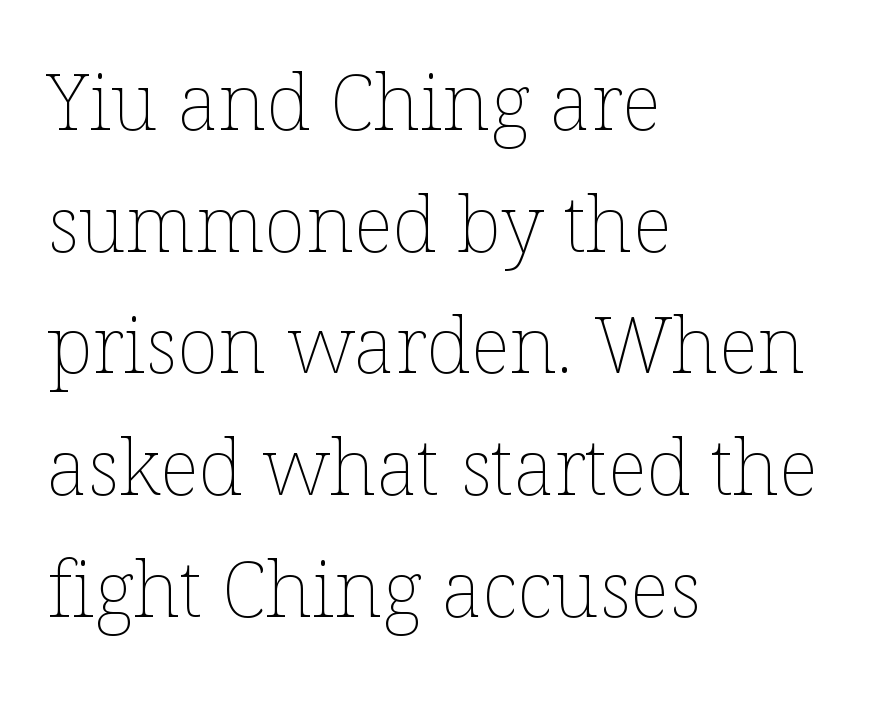
Q: Is the text bold? A: No.
Q: Is the text italic (slanted)? A: No, it is upright.
Q: Is the text underlined? A: No.
Q: How is the paragraph aligned? A: Left-aligned.
Q: Is the spacing between letters normal or unusually wide? A: Normal.
Q: Is the spacing between lines tight, normal or loose? A: Normal.
Q: Width (condensed, normal, or wide)? A: Normal.
Q: Stroke contrast? A: Low.
Q: x-height? A: Medium.
Q: Monospaced? A: No.
